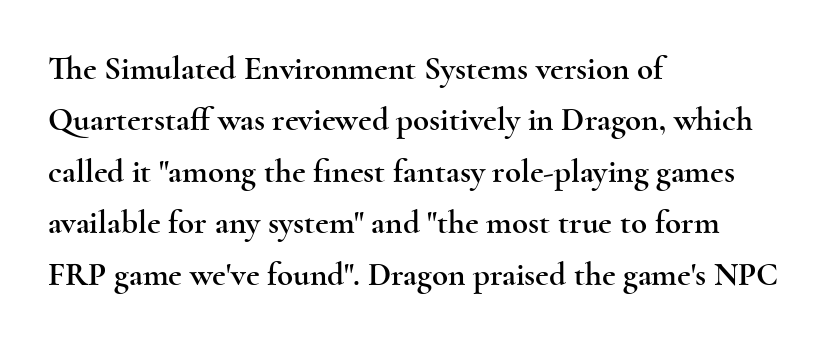
The image shows 33 px wide serif type, upright; set left-aligned, normal line spacing (1.56x), normal letter spacing, not underlined; a small x-height.
